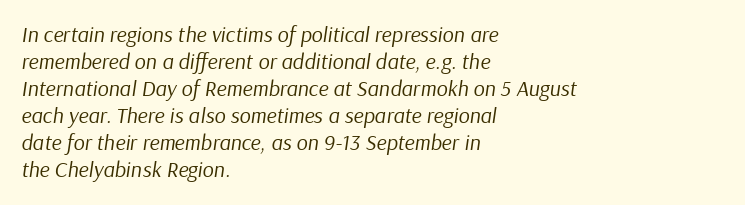
The image shows 22 px text type, italic (leaning right); set left-aligned, line spacing 1.23x, normal letter spacing, not underlined.
